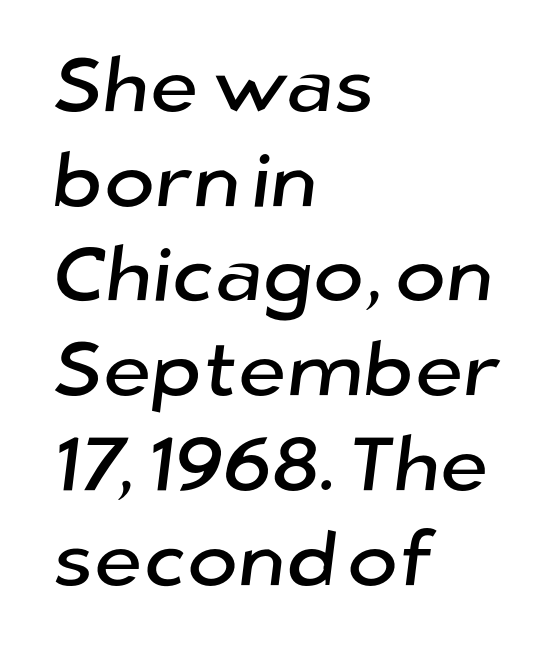
{"serif": "no", "width": "normal", "stroke_contrast": "low", "x_height": "medium", "monospaced": "no", "underline": "no", "align": "left", "line_spacing_ratio": 1.23, "letter_spacing": "normal", "letter_spacing_em": 0.0, "glyph_px": 77}
